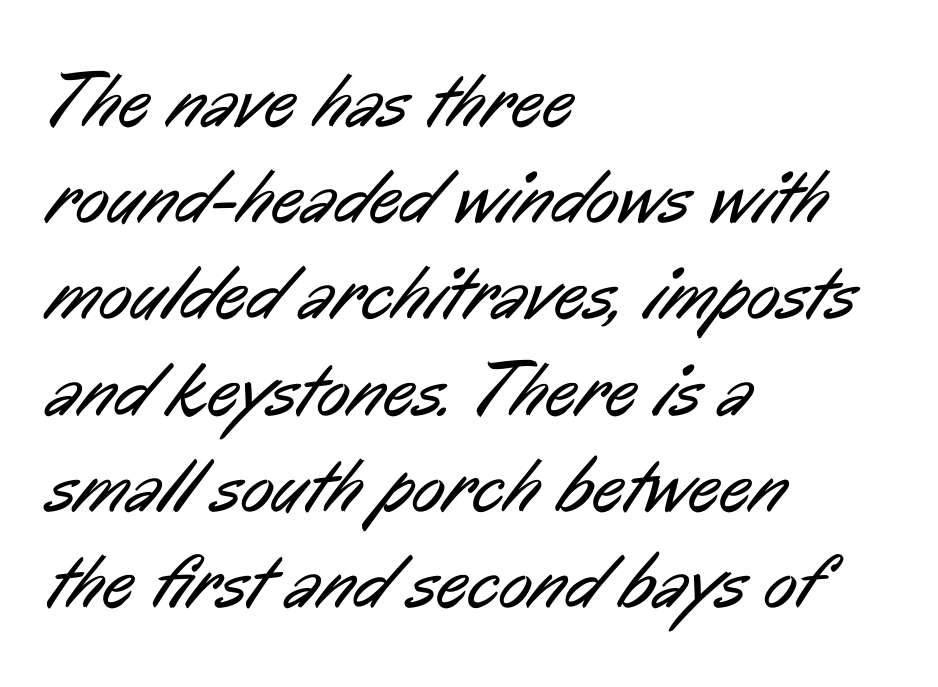
{"serif": "no", "bold": "no", "weight": "regular", "width": "condensed", "stroke_contrast": "low", "x_height": "medium", "monospaced": "no", "underline": "no", "align": "left", "line_spacing": "normal", "line_spacing_ratio": 1.25, "letter_spacing": "normal", "letter_spacing_em": 0.0, "glyph_px": 77}
